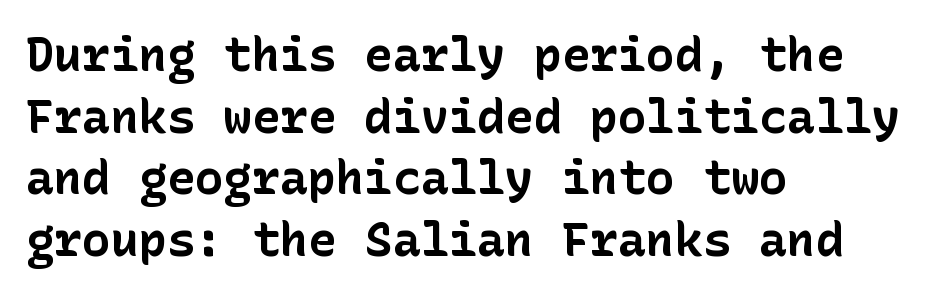
{"serif": "no", "italic": "no", "bold": "yes", "weight": "bold", "width": "normal", "stroke_contrast": "low", "x_height": "medium", "underline": "no", "align": "left", "line_spacing": "normal", "line_spacing_ratio": 1.31, "letter_spacing": "normal", "letter_spacing_em": 0.0, "glyph_px": 47}
